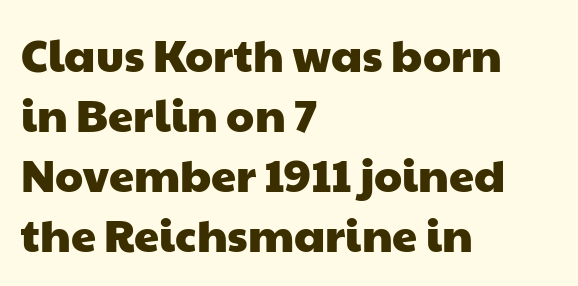
These lines sit exactly where default settings would place them. The passage shown has conventional tracking throughout. In CSS terms this would be text-align: left. Each letter keeps its own natural width here, so spacing adapts to shape. In terms of letterform style, serifs are entirely absent.
